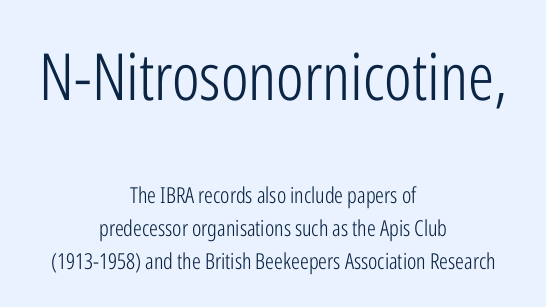
Honestly, there is no underline to notice here at all. The letterforms sit shoulder to shoulder at normal distance. Leading: standard. Reading top to bottom, the characters get smaller at the block break.
